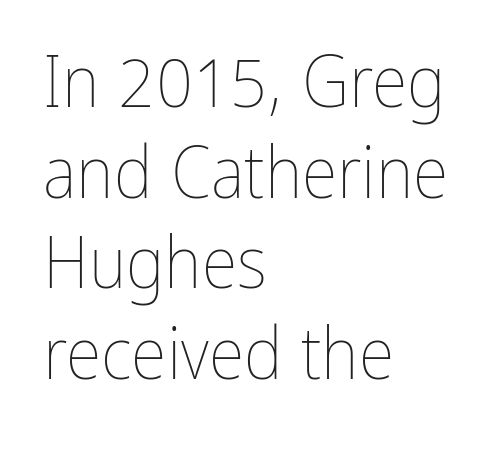
The image shows 73 px thin, condensed type, upright; set left-aligned, line spacing 1.24x, normal letter spacing, not underlined; low stroke contrast and a medium x-height.
